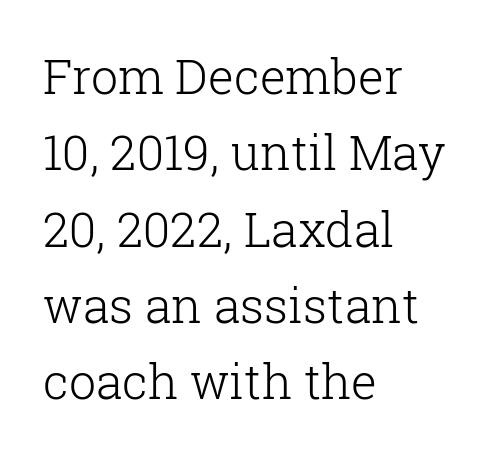
Reading down the block, your eye returns to a fixed left position each line. Normally led — the rows are evenly, conventionally spaced. Nope, not italic — everything's standing straight. Is the type heavy? It reads as light-to-regular instead.
